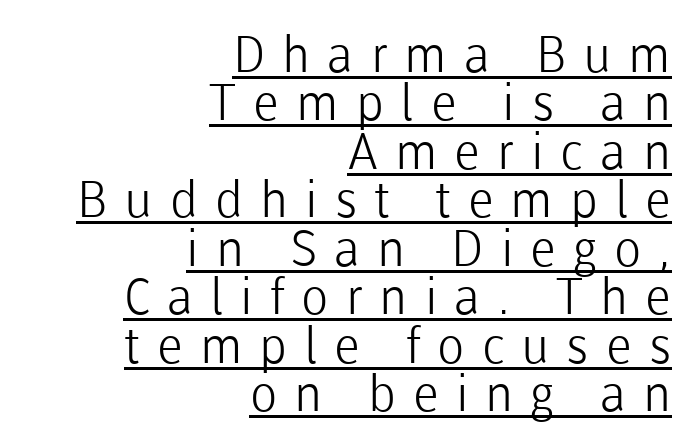
Q: Is the text bold? A: No.
Q: Is the text italic (slanted)? A: No, it is upright.
Q: Is the typeface a serif or a sans-serif typeface? A: Sans-serif.
Q: Is the text underlined? A: Yes.
Q: How is the paragraph aligned? A: Right-aligned.
Q: Is the spacing between letters normal or unusually wide? A: Unusually wide.
Q: Is the spacing between lines tight, normal or loose? A: Tight.
Q: Width (condensed, normal, or wide)? A: Normal.
Q: Stroke contrast? A: Low.
Q: x-height? A: Medium.
Q: Monospaced? A: No.
